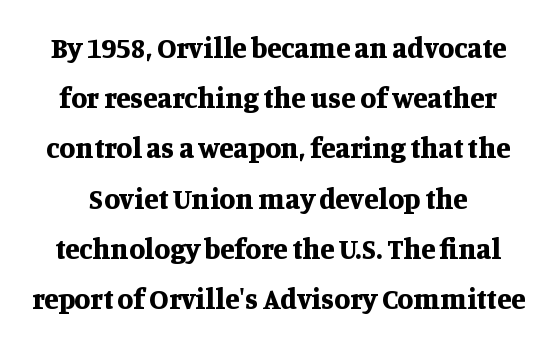
This sample uses a serif face. Style check: upright. The foot of each line stays bare and open. Stroke thickness is high; the sample reads as a true bold.
